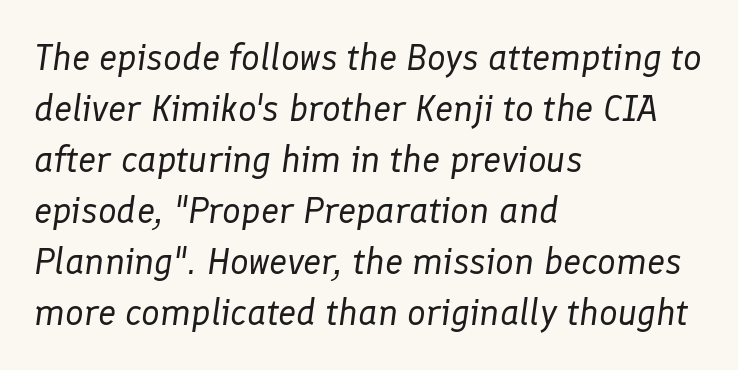
{"italic": "yes", "lean": "right", "slant_degrees": 8, "bold": "no", "weight": "regular", "width": "normal", "stroke_contrast": "low", "x_height": "medium", "monospaced": "no", "underline": "no", "align": "left", "line_spacing": "normal", "line_spacing_ratio": 1.38, "letter_spacing": "normal", "letter_spacing_em": 0.0, "glyph_px": 37}
